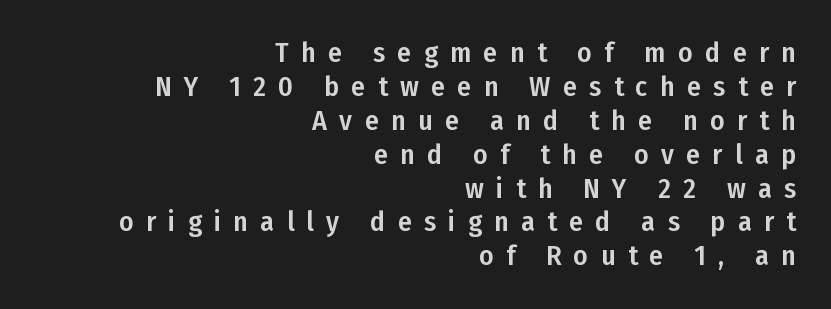
Character widths vary here, with narrow letters taking less room than wide ones. How are the letters spaced? Widely, with obvious added tracking. Classification — sans serif. The space beneath each line is pristine and unruled. This rendering uses right alignment, leaving the left contour irregular. The axis of the letterforms is exactly vertical.
